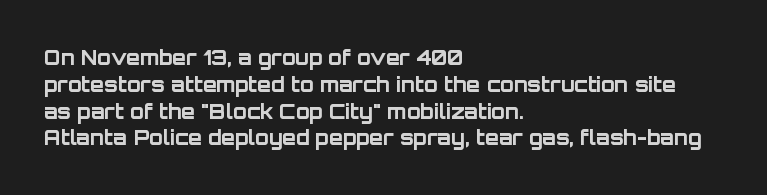
{"italic": "no", "bold": "yes", "underline": "no", "align": "left", "line_spacing": "normal", "line_spacing_ratio": 1.34, "letter_spacing": "normal", "letter_spacing_em": 0.0, "glyph_px": 20}
